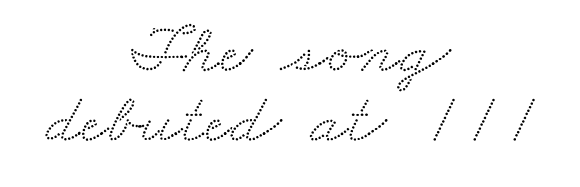
{"serif": "yes", "width": "wide", "stroke_contrast": "medium", "x_height": "small", "monospaced": "no", "underline": "no", "align": "center", "line_spacing": "tight", "line_spacing_ratio": 0.97, "letter_spacing": "normal", "letter_spacing_em": 0.0, "glyph_px": 72}
